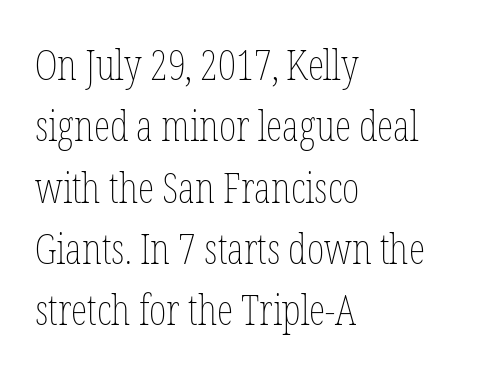
Ordinary non-slanted type is in use. The letters advance in unequal steps, a hallmark of proportional type. The rag falls on the right side of this text block. The line texture is even and compact thanks to regular tracking. The vertical gap from one line to the next is medium.
